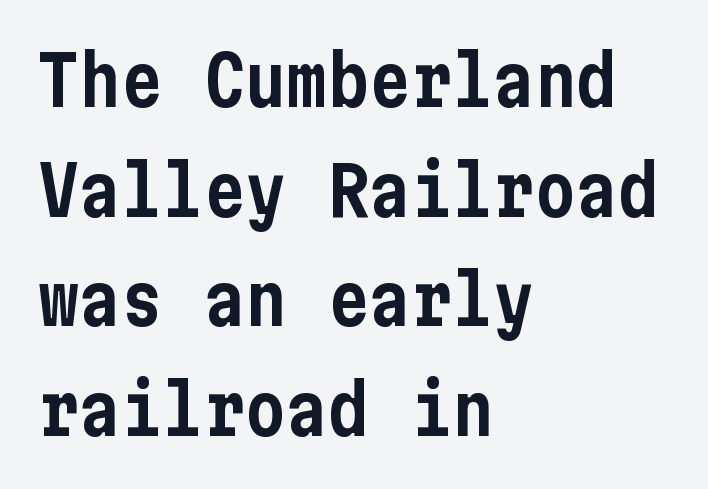
The image shows 69 px condensed sans-serif type, upright; set left-aligned, normal line spacing (1.59x), normal letter spacing, not underlined; low stroke contrast and a medium x-height.
